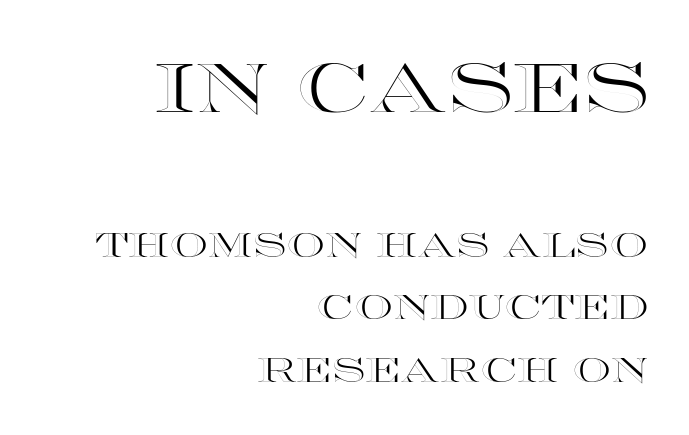
{"italic": "no", "width": "wide", "x_height": "large", "monospaced": "no", "underline": "no", "align": "right", "line_spacing_ratio": 1.84, "letter_spacing": "normal", "letter_spacing_em": 0.0, "larger_block": "first", "size_ratio": 2.0, "glyph_px": 68}
